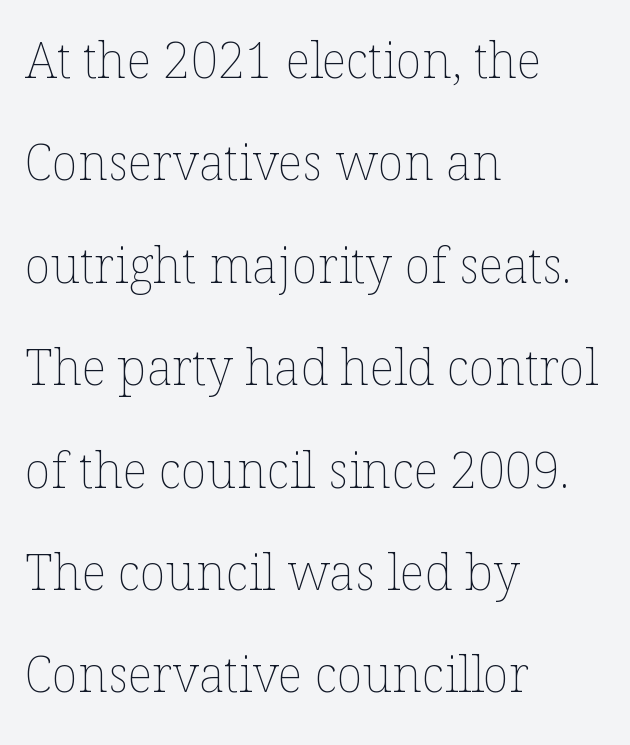
The letterforms sit at book weight or below. Look at the tracking — it's just the regular setting, nothing added. These lines are rendered in a variable-pitch font. This rendering uses left alignment, leaving the right contour irregular. These lines were composed using upright roman letters.
